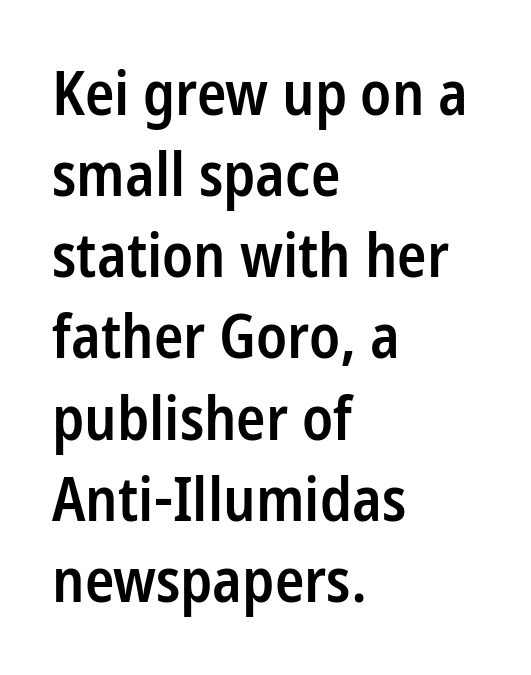
{"serif": "no", "italic": "no", "bold": "semi", "weight": "semibold", "width": "condensed", "stroke_contrast": "low", "x_height": "medium", "monospaced": "no", "underline": "no", "align": "left", "line_spacing": "normal", "line_spacing_ratio": 1.33, "letter_spacing": "normal", "letter_spacing_em": 0.0, "glyph_px": 61}
